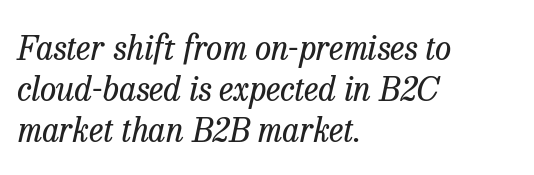
The horizontal fit of the characters is conventional and even. The weight tops out at a normal text grade. Check where the strokes stop: tiny serifs finish them off. Clear beneath every line of the passage. Proportional: the letters do not fall into vertical columns. Reading down the block, your eye returns to a fixed left position each line.
